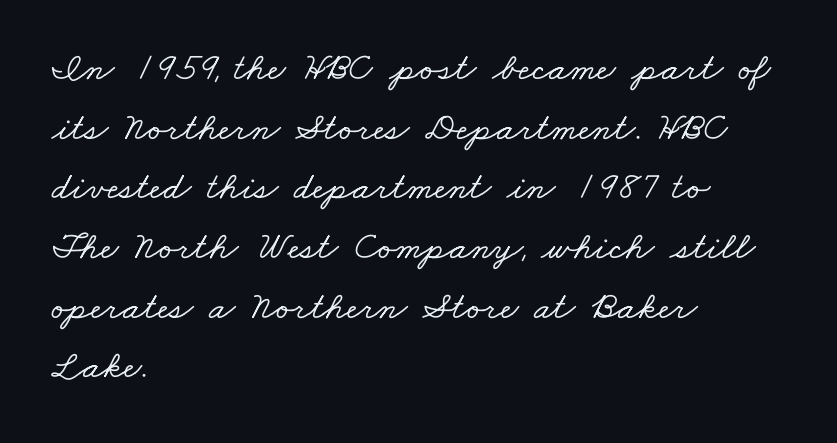
{"serif": "yes", "width": "wide", "stroke_contrast": "low", "x_height": "small", "monospaced": "no", "underline": "no", "align": "left", "line_spacing": "normal", "line_spacing_ratio": 1.53, "letter_spacing": "normal", "letter_spacing_em": 0.0, "glyph_px": 39}
